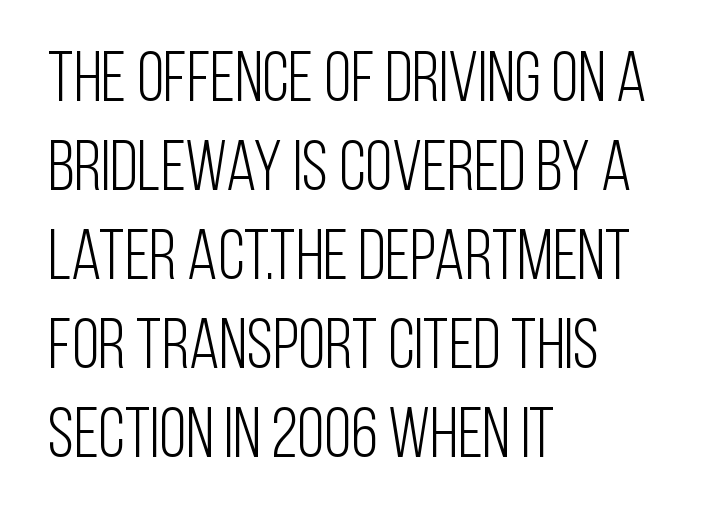
{"serif": "no", "italic": "no", "bold": "no", "weight": "light", "width": "condensed", "stroke_contrast": "low", "x_height": "large", "monospaced": "no", "underline": "no", "align": "left", "line_spacing": "normal", "line_spacing_ratio": 1.27, "letter_spacing": "normal", "letter_spacing_em": 0.0, "glyph_px": 70}
